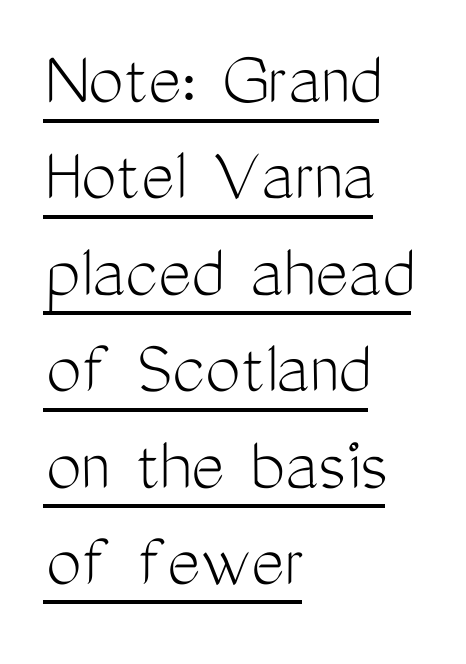
Q: Is the text bold? A: No.
Q: Is the text italic (slanted)? A: No, it is upright.
Q: Is the typeface a serif or a sans-serif typeface? A: Sans-serif.
Q: Is the text underlined? A: Yes.
Q: How is the paragraph aligned? A: Left-aligned.
Q: Is the spacing between letters normal or unusually wide? A: Normal.
Q: Width (condensed, normal, or wide)? A: Condensed.
Q: Stroke contrast? A: Medium.
Q: x-height? A: Medium.
Q: Monospaced? A: No.
